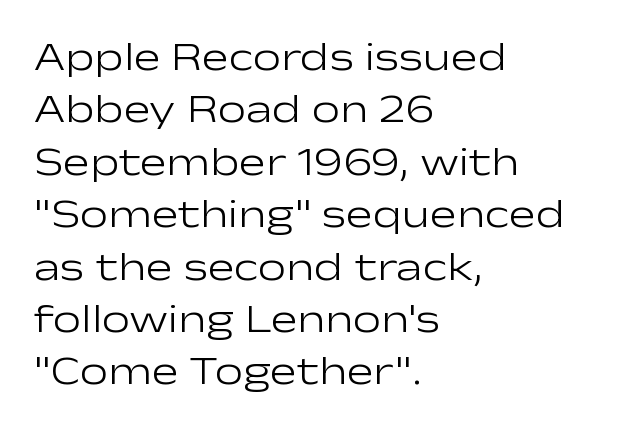
Q: Is the text bold? A: No.
Q: Is the text italic (slanted)? A: No, it is upright.
Q: Is the typeface a serif or a sans-serif typeface? A: Sans-serif.
Q: Is the text underlined? A: No.
Q: How is the paragraph aligned? A: Left-aligned.
Q: Is the spacing between letters normal or unusually wide? A: Normal.
Q: Is the spacing between lines tight, normal or loose? A: Normal.
Q: Width (condensed, normal, or wide)? A: Wide.
Q: Stroke contrast? A: Low.
Q: x-height? A: Medium.
Q: Monospaced? A: No.
